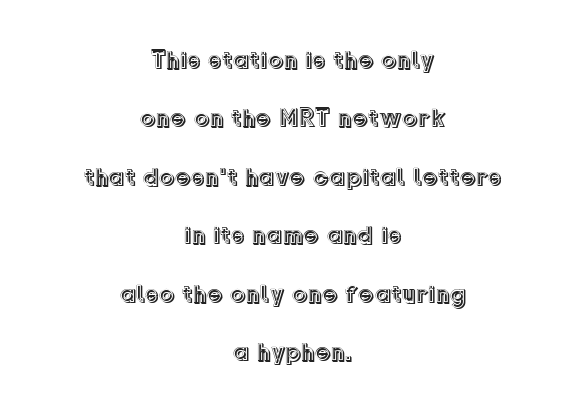
{"italic": "no", "underline": "no", "align": "center", "line_spacing": "loose", "line_spacing_ratio": 2.34, "letter_spacing": "normal", "letter_spacing_em": 0.0, "glyph_px": 25}
